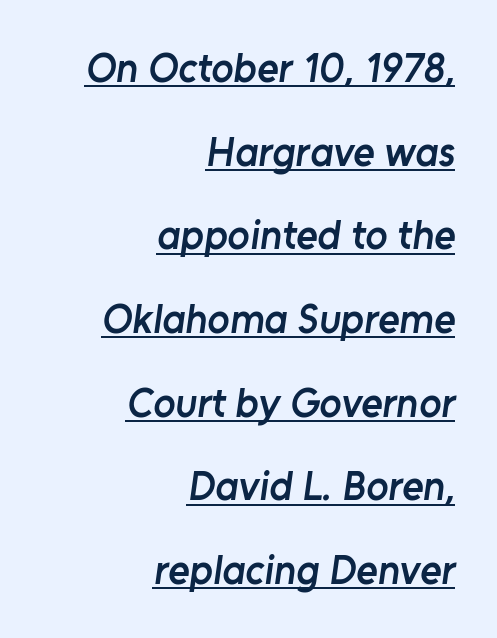
Firm but not heavy-handed strokes: this text is semibold. Typeset ragged left — the right edge is the straight one. Is this a fixed-width face? No — the glyphs have proportional, varying widths. The letters sit at their default tracking, neither squeezed nor spread. Unlike a traditional serif, this face leaves its strokes unadorned. Glance below the letters and you will spot a drawn line.
